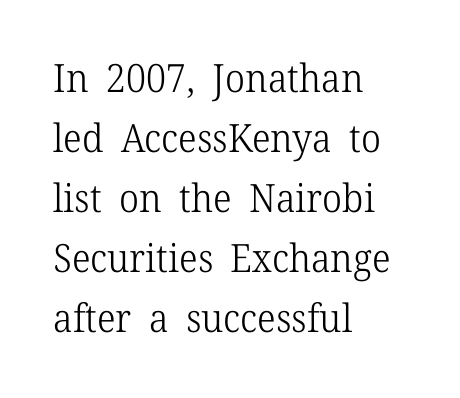
{"serif": "yes", "italic": "no", "bold": "no", "weight": "light", "width": "normal", "stroke_contrast": "low", "x_height": "medium", "monospaced": "no", "underline": "no", "align": "left", "line_spacing": "normal", "line_spacing_ratio": 1.54, "letter_spacing": "normal", "letter_spacing_em": 0.0, "glyph_px": 39}
